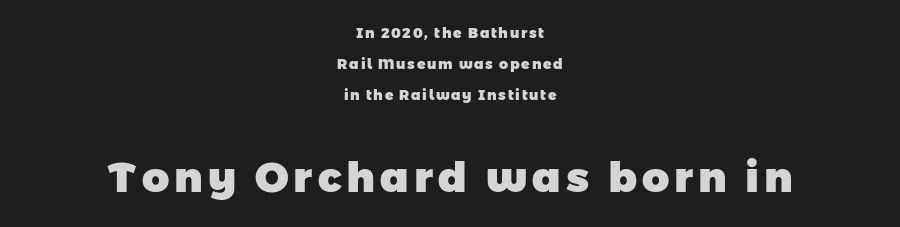
{"serif": "no", "bold": "yes", "weight": "heavy", "width": "normal", "stroke_contrast": "low", "x_height": "medium", "monospaced": "no", "underline": "no", "align": "center", "line_spacing": "loose", "line_spacing_ratio": 2.22, "larger_block": "second", "size_ratio": 3.0, "glyph_px": 42}
